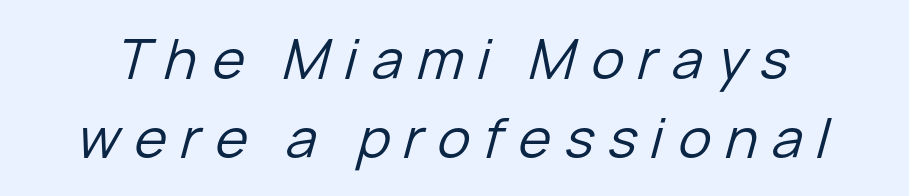
Q: Is the text bold? A: No.
Q: Is the text italic (slanted)? A: Yes, it leans right by about 15 degrees.
Q: Is the text underlined? A: No.
Q: Is the spacing between letters normal or unusually wide? A: Unusually wide.
Q: Is the spacing between lines tight, normal or loose? A: Normal.
Q: Width (condensed, normal, or wide)? A: Normal.
Q: Stroke contrast? A: Low.
Q: x-height? A: Medium.
Q: Monospaced? A: No.
